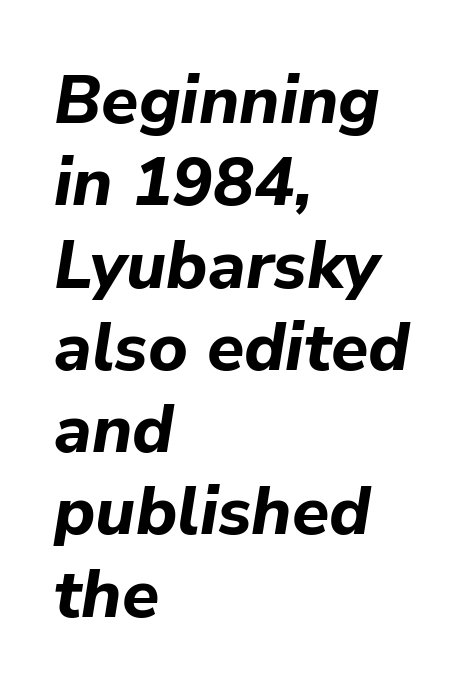
The image shows 68 px bold type, italic (leaning right); set left-aligned, line spacing 1.21x, normal letter spacing, not underlined; low stroke contrast and a medium x-height.
